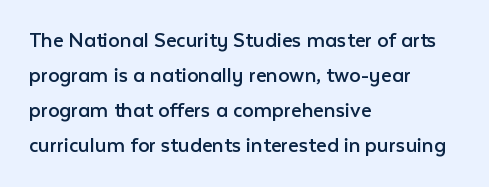
{"italic": "no", "bold": "no", "underline": "no", "align": "left", "line_spacing": "normal", "line_spacing_ratio": 1.52, "letter_spacing": "normal", "letter_spacing_em": 0.0, "glyph_px": 23}
